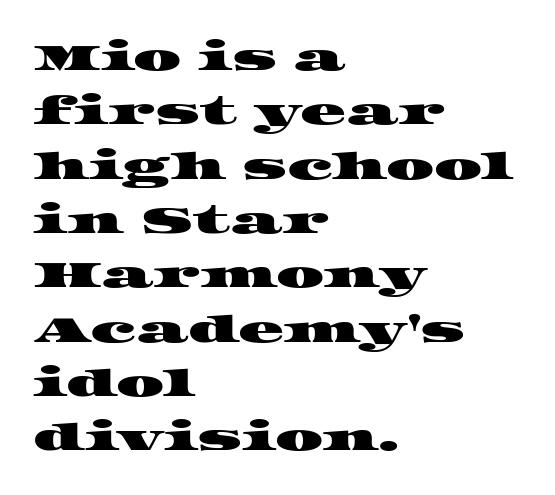
Each new line begins a customary step beneath the previous one. There is no visible air inserted between adjacent glyphs. The space beneath each line is pristine and unruled. The setting favours the left margin, as ordinary paragraphs usually do. These lines are rendered in a variable-pitch font.
